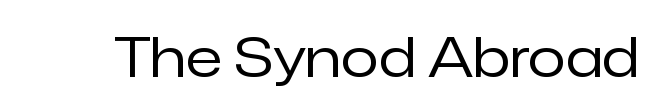
{"serif": "no", "italic": "no", "bold": "no", "weight": "regular", "width": "normal", "stroke_contrast": "low", "x_height": "medium", "monospaced": "no", "underline": "no", "letter_spacing": "normal", "letter_spacing_em": 0.0, "glyph_px": 55}
